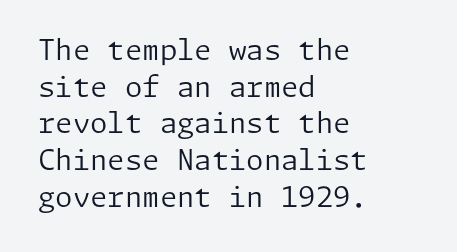
The image shows 28 px regular-weight sans-serif type, upright; set left-aligned, normal line spacing (1.31x), normal letter spacing, not underlined; low stroke contrast and a medium x-height.
